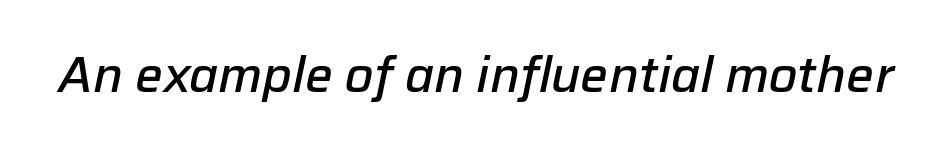
{"italic": "yes", "lean": "right", "slant_degrees": 12, "bold": "semi", "weight": "semibold", "width": "normal", "stroke_contrast": "low", "x_height": "medium", "monospaced": "no", "underline": "no", "letter_spacing": "normal", "letter_spacing_em": 0.0, "glyph_px": 49}
